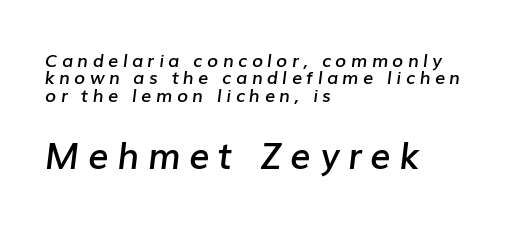
The image shows 36 px semibold type, italic (leaning right); set left-aligned, tight line spacing (0.96x), unusually wide letter spacing (+0.24 em), not underlined; the second (bottom) block is 2.0x larger; low stroke contrast and a medium x-height.
